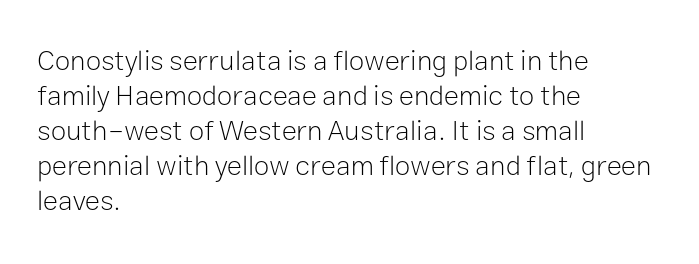
The vertical gap from one line to the next is medium. Each line starts at the same left margin while the right side varies. Anything drawn beneath the words? Only blank space. Look at the bottom of the vertical strokes: they stop flat, with no serifs. The letters stand upright; this is a roman face. Bold? No — there's no thickening of the strokes.
